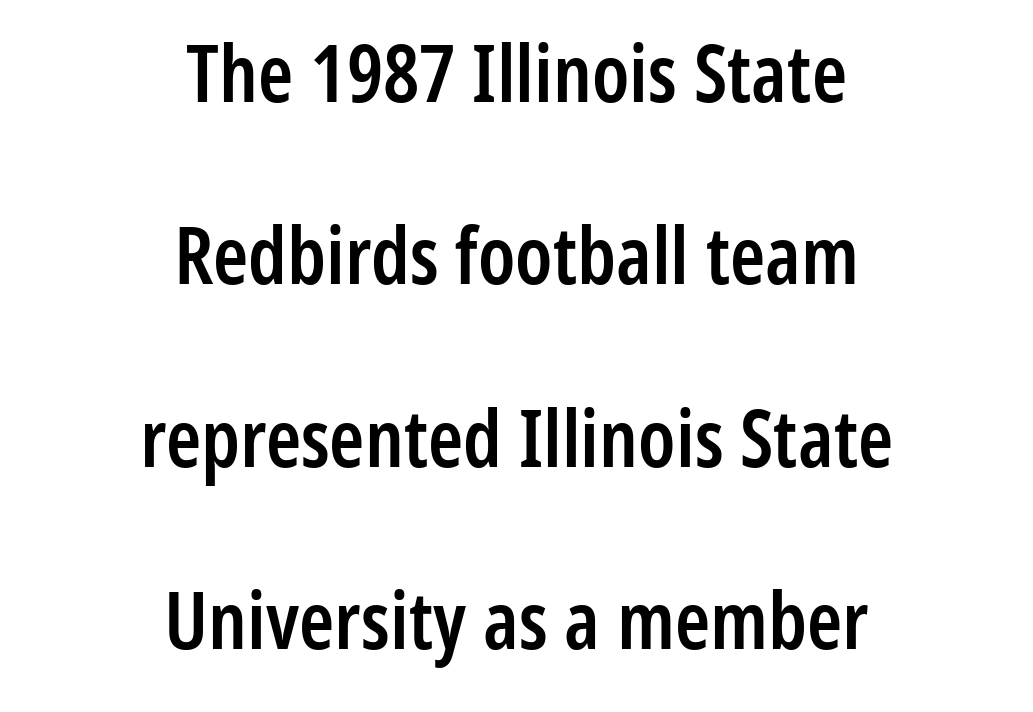
Q: Is the text bold? A: Semi-bold.
Q: Is the text italic (slanted)? A: No, it is upright.
Q: Is the typeface a serif or a sans-serif typeface? A: Sans-serif.
Q: Is the text underlined? A: No.
Q: How is the paragraph aligned? A: Centered.
Q: Is the spacing between letters normal or unusually wide? A: Normal.
Q: Is the spacing between lines tight, normal or loose? A: Loose.
Q: Width (condensed, normal, or wide)? A: Condensed.
Q: Stroke contrast? A: Low.
Q: x-height? A: Medium.
Q: Monospaced? A: No.
